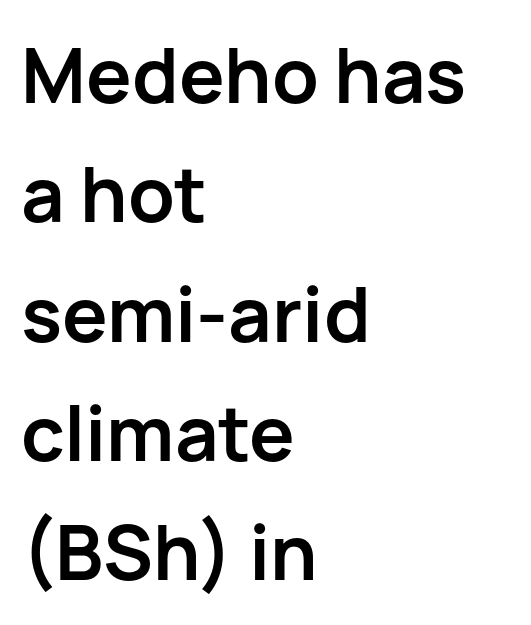
Q: Is the text bold? A: Yes.
Q: Is the text italic (slanted)? A: No, it is upright.
Q: Is the typeface a serif or a sans-serif typeface? A: Sans-serif.
Q: Is the text underlined? A: No.
Q: How is the paragraph aligned? A: Left-aligned.
Q: Is the spacing between letters normal or unusually wide? A: Normal.
Q: Is the spacing between lines tight, normal or loose? A: Normal.
Q: Width (condensed, normal, or wide)? A: Normal.
Q: Stroke contrast? A: Low.
Q: x-height? A: Medium.
Q: Monospaced? A: No.
